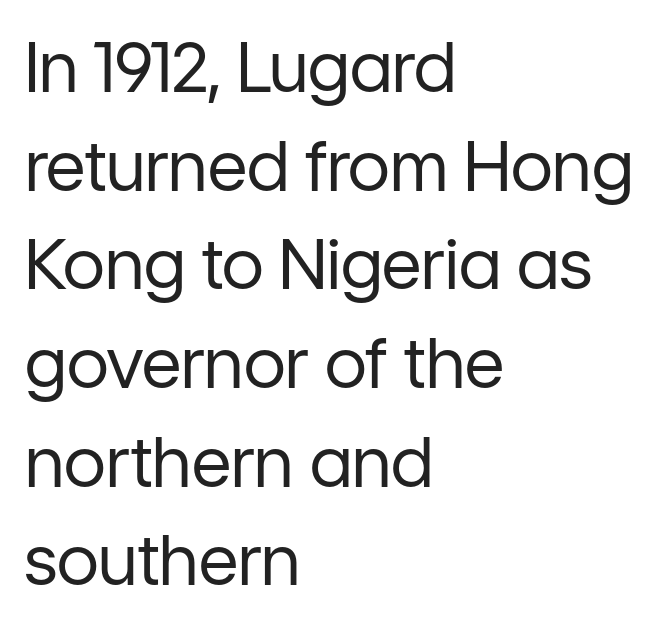
Vertically, the passage feels balanced, rows spaced as you'd expect. This sample has the flowing, uneven cadence of proportional lettering. Heaviness? Minimal to ordinary, like unemphasized prose. A sans-serif font was chosen for this passage. All the whitespace from short lines collects on the right.
